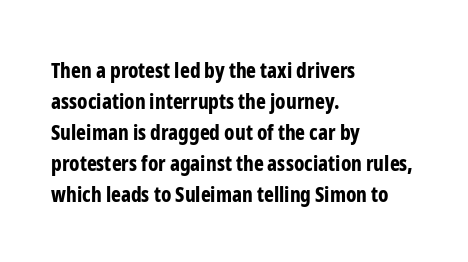
The image shows 21 px bold type, upright; set left-aligned, normal line spacing (1.48x), normal letter spacing, not underlined.
